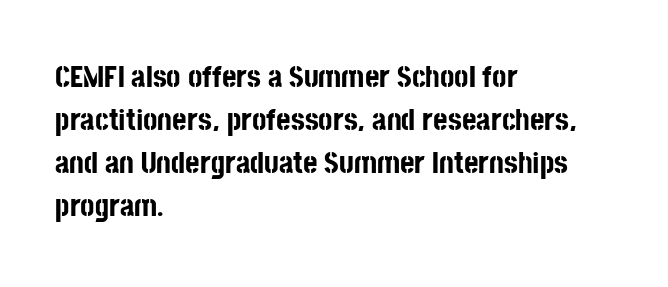
The typography opts for an upright posture over an oblique one. In terms of letterform style, serifs are entirely absent. The rendering uses natural spacing where letterforms have individual widths. Leftover space on each line is placed entirely after the last word.
